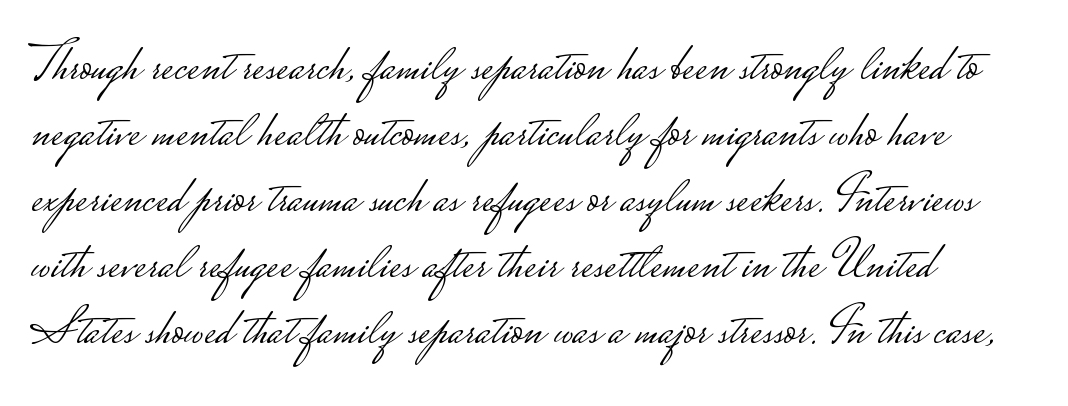
Descender tails drop into unmarked territory. You can tell from the bare stems that sans-serif type was used. The letters advance in unequal steps, a hallmark of proportional type. There is no visible air inserted between adjacent glyphs. Typeset ragged right — the left edge is the straight one.
